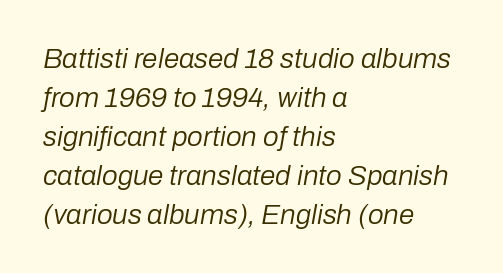
In CSS terms this would be text-align: left. Spacing verdict: proportional, widths tailored to each character. Letters have the restrained weight of plain body copy at most. The area under the type is left untouched. Tracking here is standard; glyphs follow each other at the usual distance.
